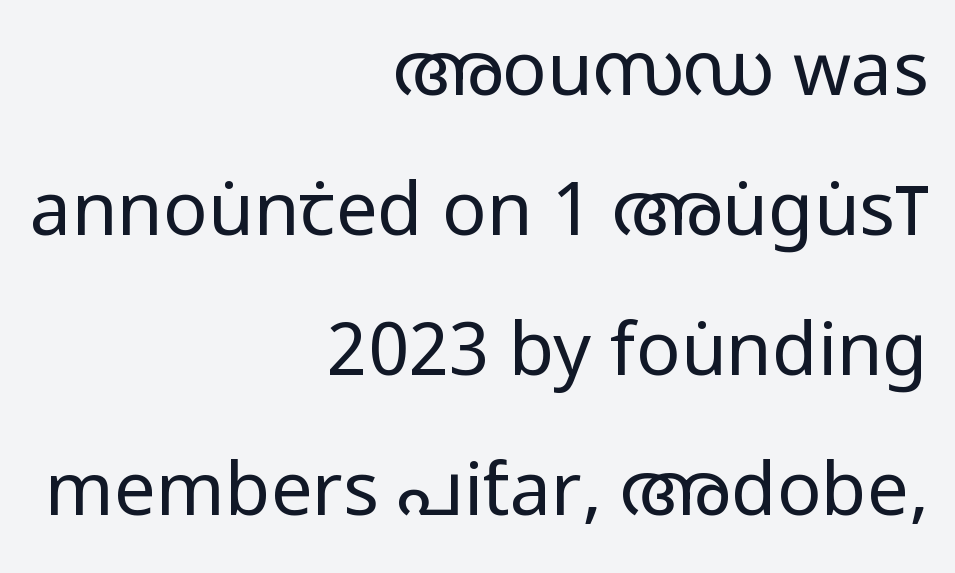
{"serif": "no", "italic": "no", "bold": "no", "weight": "regular", "width": "condensed", "stroke_contrast": "low", "x_height": "large", "monospaced": "no", "underline": "no", "align": "right", "line_spacing_ratio": 1.89, "letter_spacing": "normal", "letter_spacing_em": 0.0, "glyph_px": 74}
